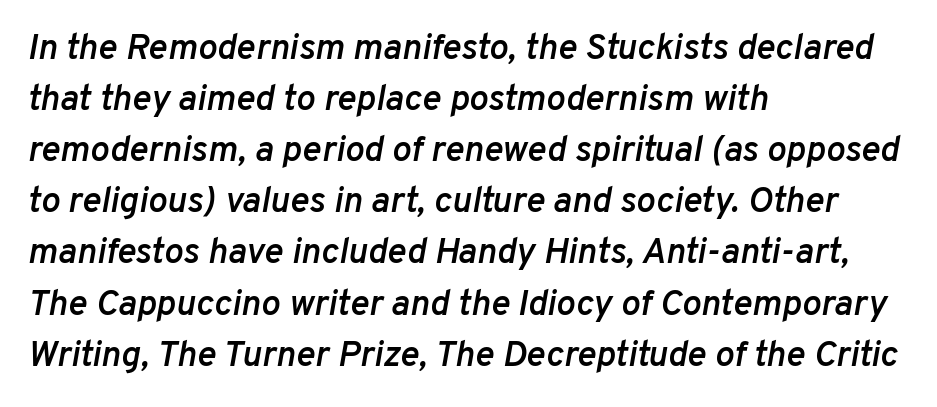
{"italic": "yes", "lean": "right", "slant_degrees": 10, "bold": "semi", "weight": "semibold", "width": "normal", "stroke_contrast": "low", "x_height": "medium", "monospaced": "no", "underline": "no", "align": "left", "line_spacing": "normal", "line_spacing_ratio": 1.42, "letter_spacing": "normal", "letter_spacing_em": 0.0, "glyph_px": 36}
